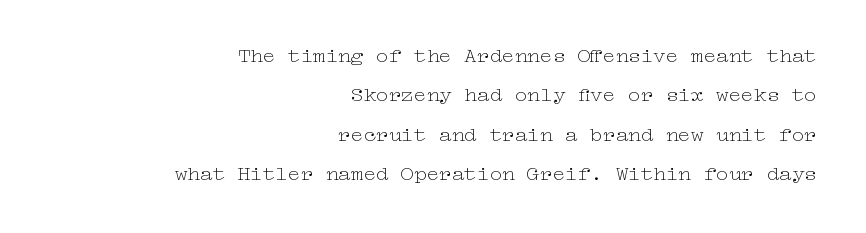
The image shows 21 px text type, upright; set right-aligned, line spacing 1.87x, normal letter spacing, not underlined.
